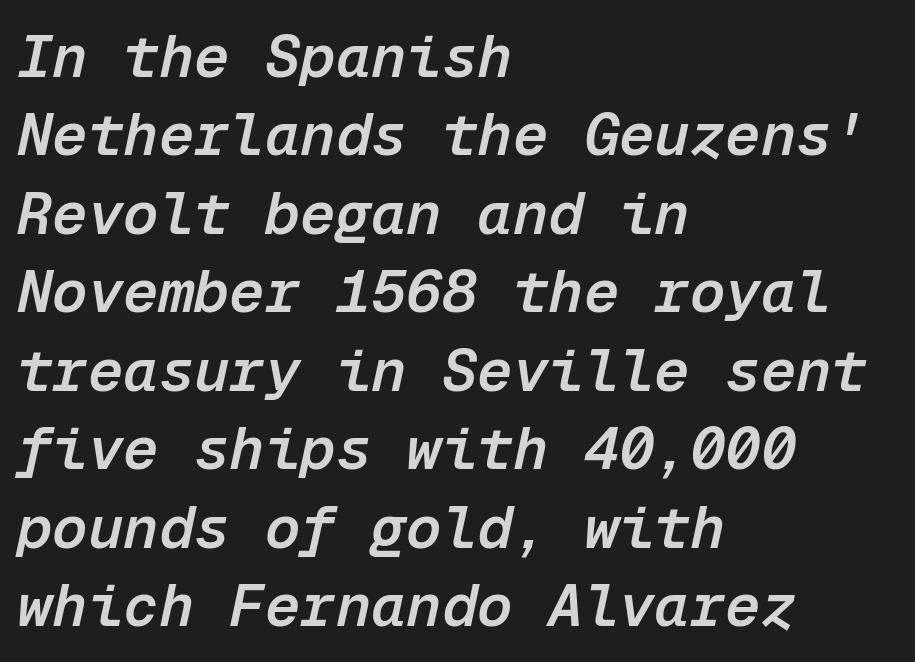
{"italic": "yes", "lean": "right", "slant_degrees": 12, "bold": "semi", "weight": "semibold", "width": "normal", "stroke_contrast": "low", "x_height": "medium", "monospaced": "yes", "underline": "no", "align": "left", "line_spacing": "normal", "line_spacing_ratio": 1.33, "letter_spacing": "normal", "letter_spacing_em": 0.0, "glyph_px": 59}
